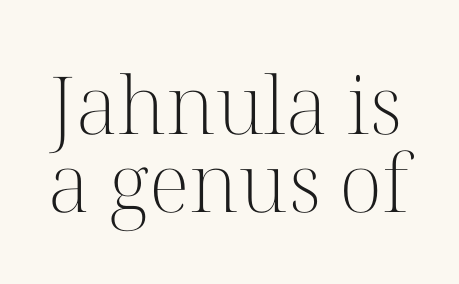
{"serif": "yes", "italic": "no", "bold": "no", "weight": "light", "width": "normal", "stroke_contrast": "high", "x_height": "medium", "monospaced": "no", "underline": "no", "line_spacing": "tight", "line_spacing_ratio": 0.97, "letter_spacing": "normal", "letter_spacing_em": 0.0, "glyph_px": 80}
